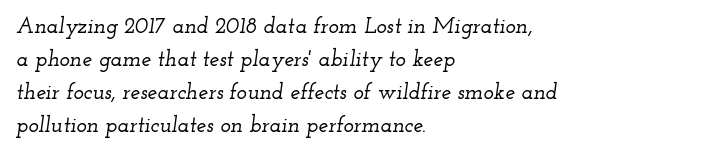
Q: Is the text italic (slanted)? A: Yes, it leans right by about 12 degrees.
Q: Is the text underlined? A: No.
Q: How is the paragraph aligned? A: Left-aligned.
Q: Is the spacing between letters normal or unusually wide? A: Normal.
Q: Is the spacing between lines tight, normal or loose? A: Normal.
